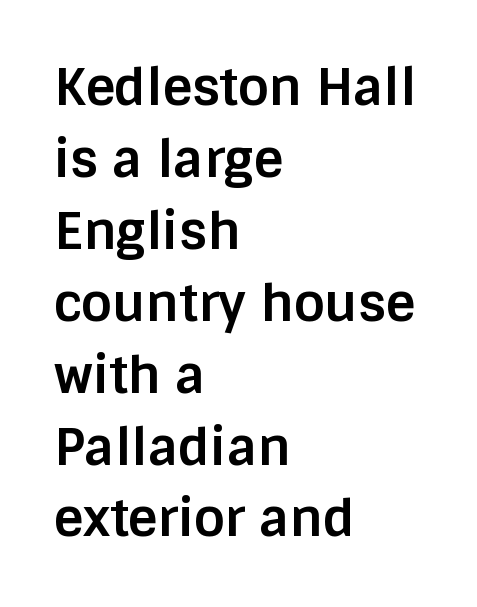
The image shows 51 px bold sans-serif type, upright; set left-aligned, normal line spacing (1.41x), normal letter spacing, not underlined; low stroke contrast and a large x-height.
